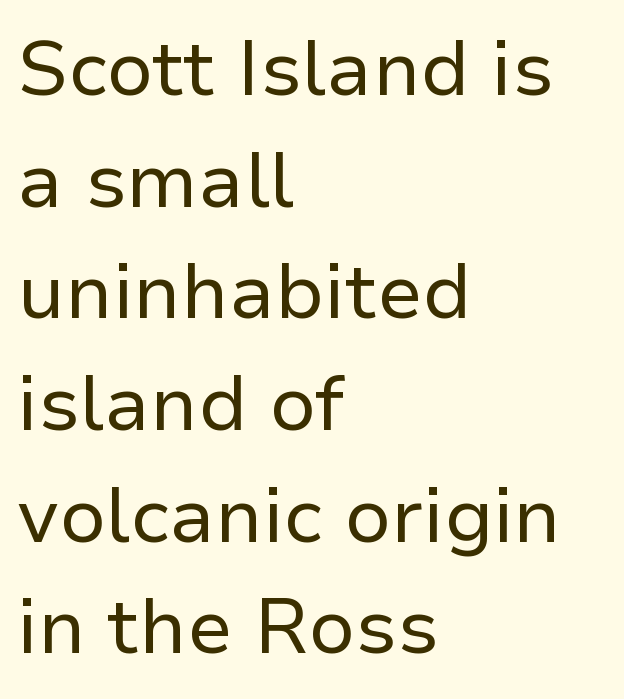
Unlike italic type, these characters show no tilt at all. Here the glyphs are tracked normally, forming tight word shapes. Is this a heavy cut? Hardly; it is regular or lighter. You could not count columns in this text — the font is proportionally spaced. This rendering uses left alignment, leaving the right contour irregular.
